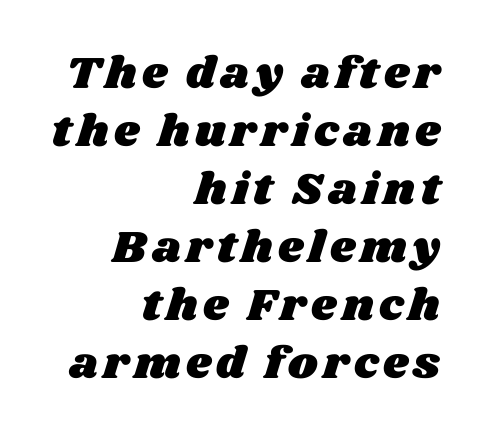
The ragged edge is on the left, which tells us the setting is flush right. Plain, unruled lines of type. Each letter keeps its own natural width here, so spacing adapts to shape. The lines sit at an ordinary, default distance from one another.
